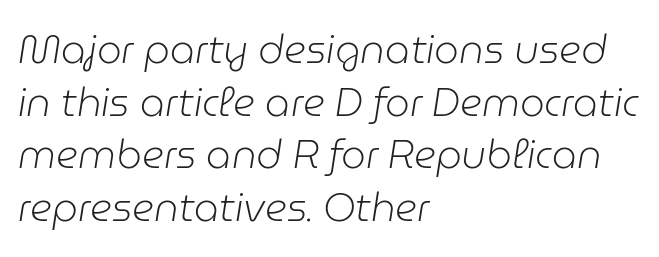
The image shows 39 px light type, italic (leaning right); set left-aligned, normal line spacing (1.35x), normal letter spacing, not underlined; low stroke contrast and a medium x-height.
